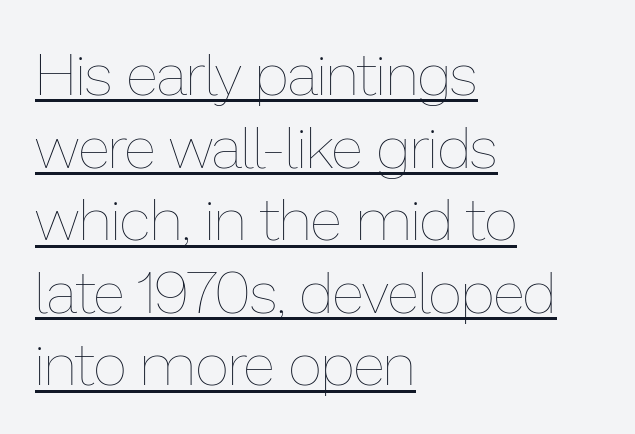
The image shows 59 px thin type, upright; set left-aligned, line spacing 1.23x, normal letter spacing, underlined; low stroke contrast and a medium x-height.
